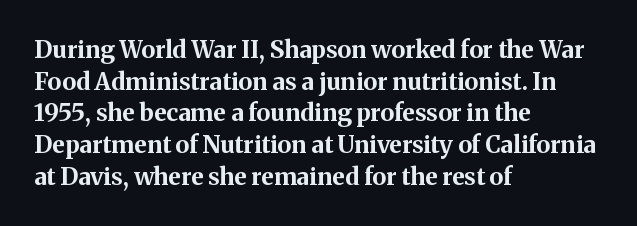
Honestly, the letter spacing is just normal — you wouldn't notice it. One glance says typical: line gaps are just what's usual. These lines stack with their left ends in a neat column. The type sits square on the baseline with zero lean. Descender tails drop into unmarked territory. How heavy is the stroke? Heavy — this is a bold.
